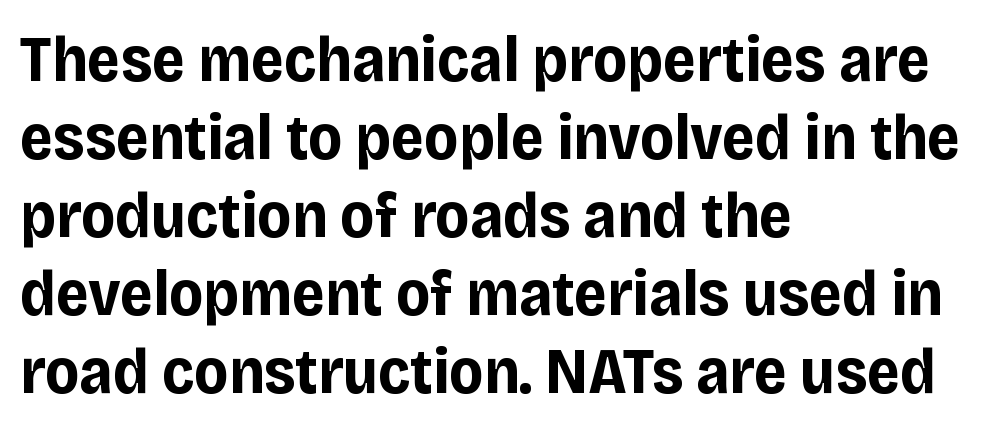
The image shows 65 px bold sans-serif type, upright; set left-aligned, line spacing 1.2x, normal letter spacing, not underlined; low stroke contrast and a large x-height.
